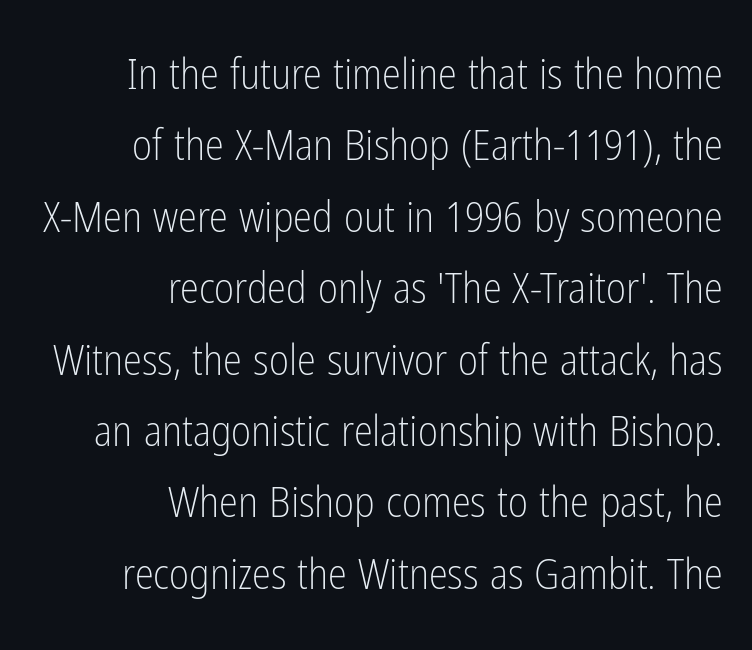
You could not count columns in this text — the font is proportionally spaced. Ascenders rise straight up at ninety degrees. Horizontally, the lines are justified to the trailing edge only. Leading: standard. Characters follow at the spacing the type designer built in.
